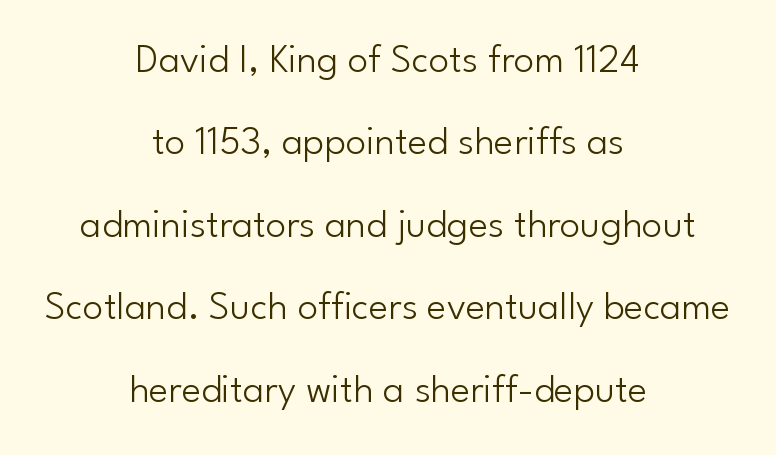
Upright lettering throughout. This sample has the flowing, uneven cadence of proportional lettering. Students, note that the glyphs here touch the page at normal intervals. The line-height multiplier appears high, well above default. No feet cap the strokes, marking this as sans-serif type.
